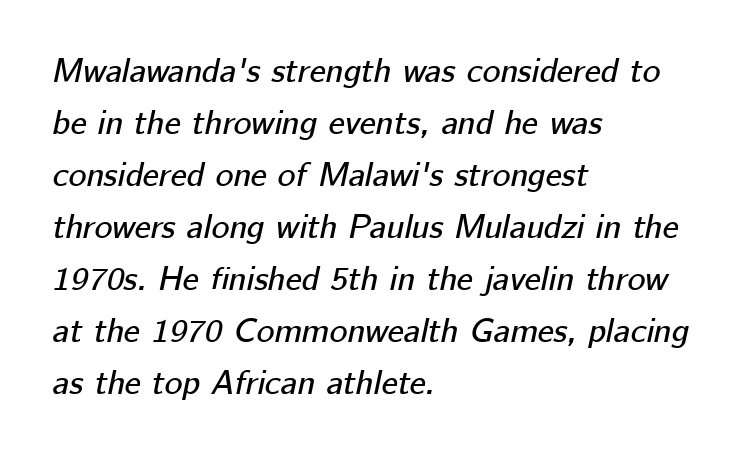
Q: Is the text italic (slanted)? A: Yes, it leans right by about 12 degrees.
Q: Is the text underlined? A: No.
Q: How is the paragraph aligned? A: Left-aligned.
Q: Is the spacing between letters normal or unusually wide? A: Normal.
Q: Is the spacing between lines tight, normal or loose? A: Normal.
Q: Width (condensed, normal, or wide)? A: Normal.
Q: Stroke contrast? A: Low.
Q: x-height? A: Medium.
Q: Monospaced? A: No.
